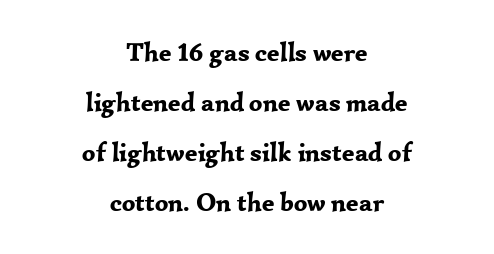
{"italic": "no", "bold": "yes", "underline": "no", "align": "center", "line_spacing": "loose", "line_spacing_ratio": 1.92, "letter_spacing": "normal", "letter_spacing_em": 0.0, "glyph_px": 26}
